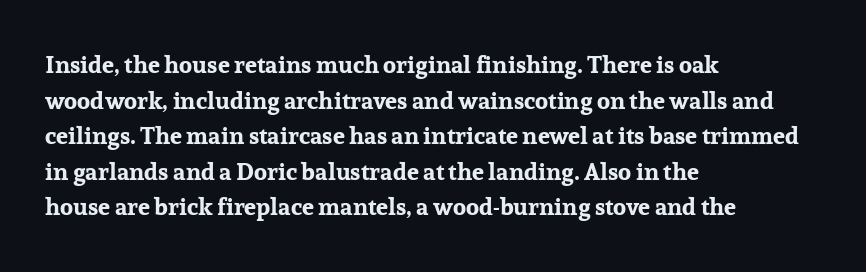
The image shows 24 px bold type, upright; set left-aligned, normal line spacing (1.48x), normal letter spacing, not underlined.
